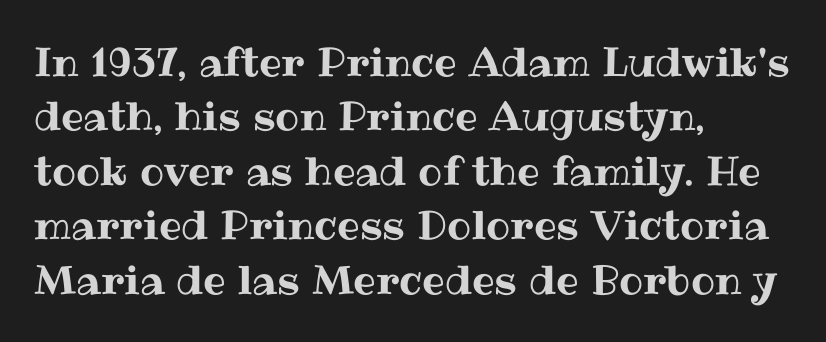
{"italic": "no", "width": "normal", "stroke_contrast": "medium", "x_height": "medium", "monospaced": "no", "underline": "no", "align": "left", "line_spacing": "normal", "line_spacing_ratio": 1.36, "letter_spacing": "normal", "letter_spacing_em": 0.0, "glyph_px": 40}
